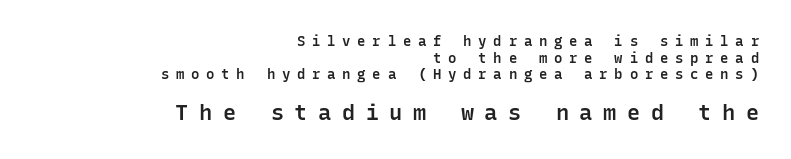
Words float on clear page, feet unadorned. Emphasis by weight is partial: semibold. You get the small type first, then a jump to larger type. Visually the block forms a straight wall on the right and a jagged coastline on the left. The passage shown has open, widely tracked lettering throughout.
